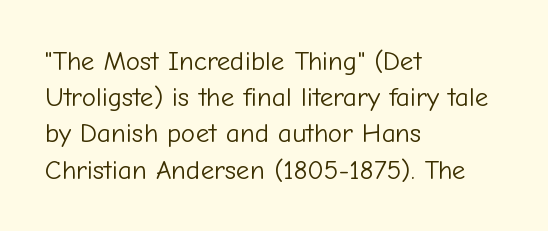
Q: Is the text bold? A: No.
Q: Is the text italic (slanted)? A: No, it is upright.
Q: Is the text underlined? A: No.
Q: How is the paragraph aligned? A: Left-aligned.
Q: Is the spacing between letters normal or unusually wide? A: Normal.
Q: Is the spacing between lines tight, normal or loose? A: Normal.
